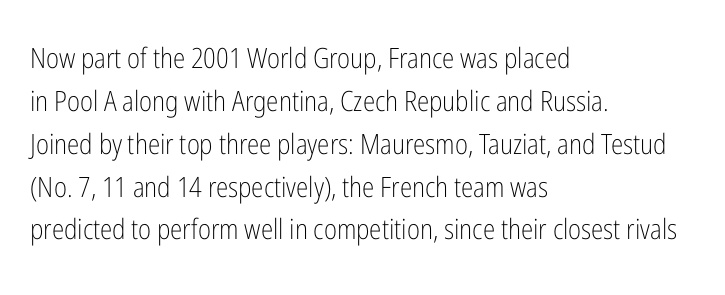
Q: Is the text bold? A: No.
Q: Is the text italic (slanted)? A: No, it is upright.
Q: Is the typeface a serif or a sans-serif typeface? A: Sans-serif.
Q: Is the text underlined? A: No.
Q: How is the paragraph aligned? A: Left-aligned.
Q: Is the spacing between letters normal or unusually wide? A: Normal.
Q: Is the spacing between lines tight, normal or loose? A: Normal.
Q: Width (condensed, normal, or wide)? A: Condensed.
Q: Stroke contrast? A: Low.
Q: x-height? A: Medium.
Q: Monospaced? A: No.
